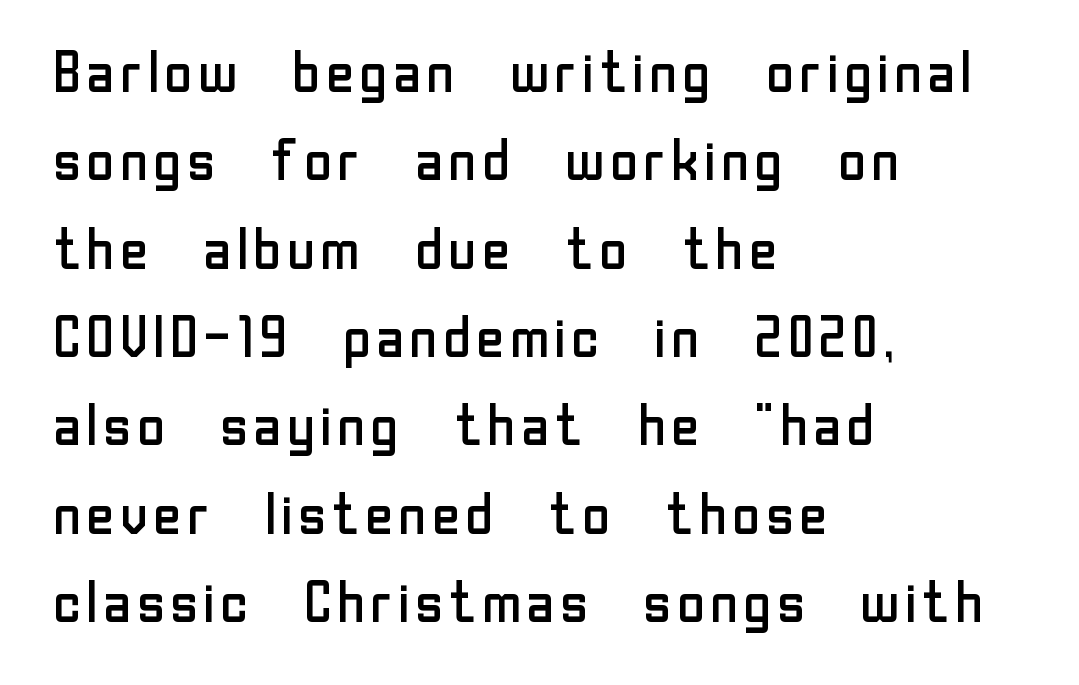
Q: Is the text bold? A: No.
Q: Is the text italic (slanted)? A: No, it is upright.
Q: Is the typeface a serif or a sans-serif typeface? A: Sans-serif.
Q: Is the text underlined? A: No.
Q: How is the paragraph aligned? A: Left-aligned.
Q: Is the spacing between letters normal or unusually wide? A: Normal.
Q: Is the spacing between lines tight, normal or loose? A: Normal.
Q: Width (condensed, normal, or wide)? A: Normal.
Q: Stroke contrast? A: Low.
Q: x-height? A: Medium.
Q: Monospaced? A: No.
